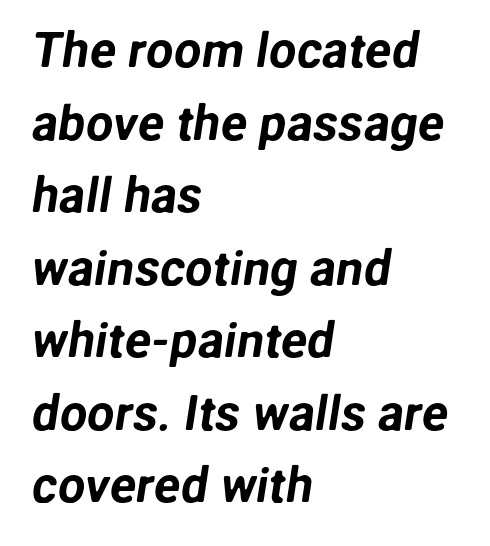
Teacher's note: observe the even left margin — that is flush-left alignment. Check the space under the baseline: it is left empty. Here the designer chose a conventional face with non-uniform glyph widths. Nothing unusual about the tracking: characters are spaced as the font intends. Evenly set lines give the paragraph a standard silhouette. Grotesque or geometric, the face here clearly has no serifs.
